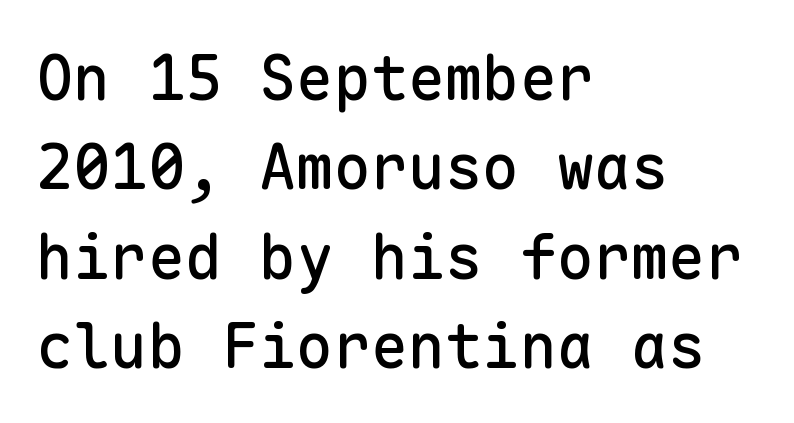
The image shows 62 px sans-serif type, upright, monospaced; set left-aligned, normal line spacing (1.44x), normal letter spacing, not underlined; low stroke contrast and a medium x-height.
